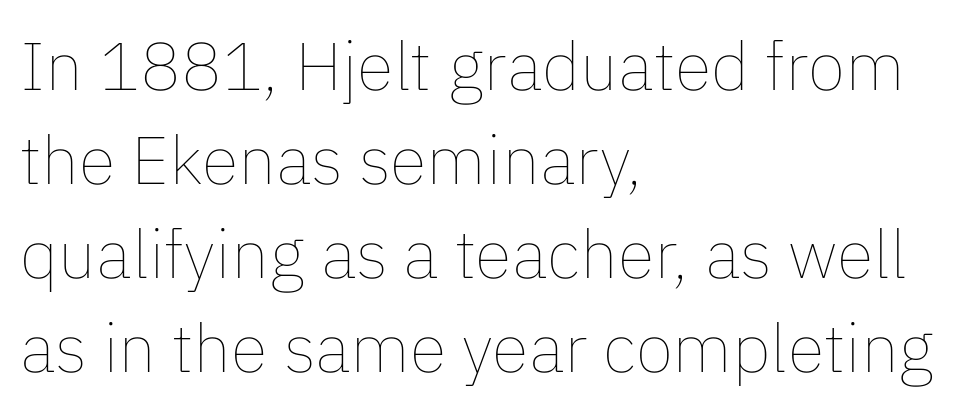
Q: Is the text bold? A: No.
Q: Is the text italic (slanted)? A: No, it is upright.
Q: Is the text underlined? A: No.
Q: How is the paragraph aligned? A: Left-aligned.
Q: Is the spacing between letters normal or unusually wide? A: Normal.
Q: Is the spacing between lines tight, normal or loose? A: Normal.
Q: Width (condensed, normal, or wide)? A: Normal.
Q: Stroke contrast? A: Low.
Q: x-height? A: Medium.
Q: Monospaced? A: No.
